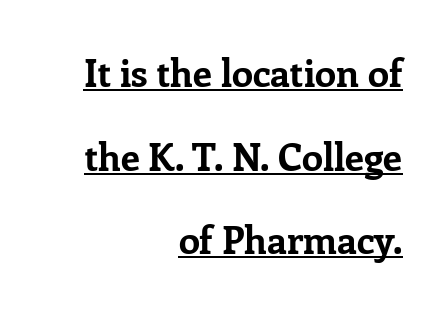
The letters carry serifs — small finishing strokes at the ends of their stems. Tracking here is standard; glyphs follow each other at the usual distance. Each glyph is drawn with heavy, bold strokes. The passage shown is typed in a proportional face where columns would drift. It's the straight-up-and-down kind of type. Does a line run under the words? Yes, clearly.
